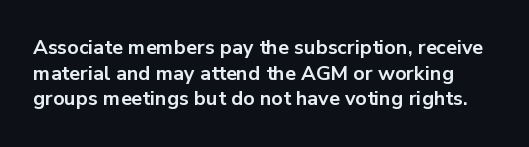
{"italic": "no", "bold": "yes", "underline": "no", "line_spacing": "normal", "line_spacing_ratio": 1.28, "letter_spacing": "normal", "letter_spacing_em": 0.0, "glyph_px": 20}
